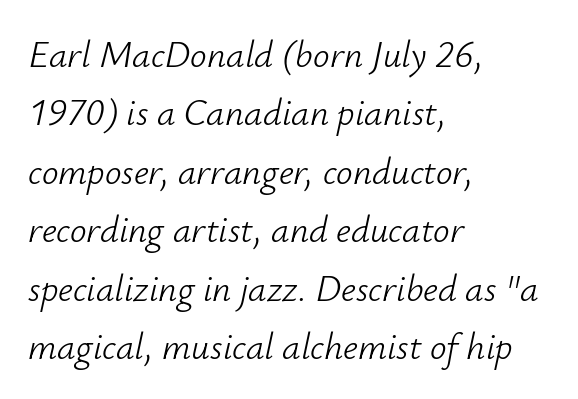
The image shows 37 px light type, italic (leaning right); set left-aligned, normal line spacing (1.58x), normal letter spacing, not underlined; low stroke contrast and a small x-height.
